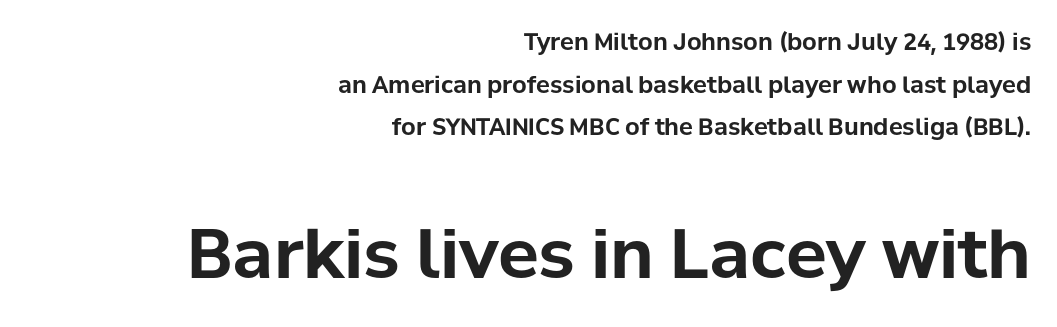
Note: no serifs on the glyphs. Think of a printed novel: that variable character pitch is what you see here. Larger block? The one below; the one above is distinctly smaller. Short note: letters normally spaced. Pretty heavy lettering here — definitely bold.
